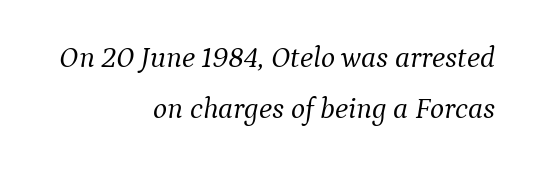
Regarding serifs, this sample has them. Tracking here is standard; glyphs follow each other at the usual distance. Is the type heavy? It reads as light-to-regular instead. The typesetter chose a ragged-left arrangement here. Spacing verdict: proportional, widths tailored to each character.
